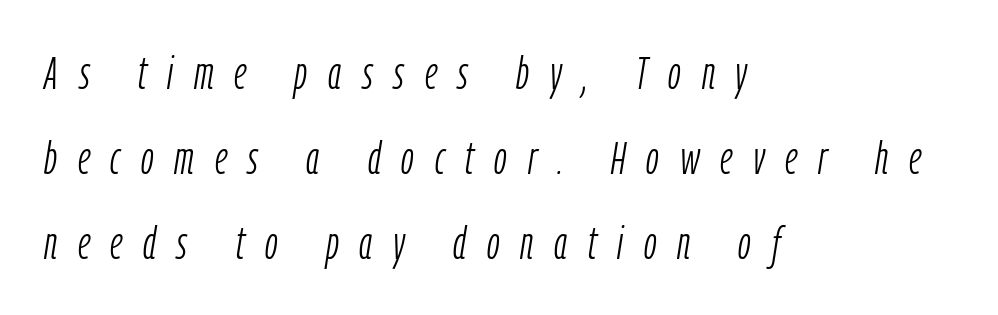
Q: Is the text bold? A: No.
Q: Is the text italic (slanted)? A: Yes, it leans right by about 9 degrees.
Q: Is the text underlined? A: No.
Q: How is the paragraph aligned? A: Left-aligned.
Q: Is the spacing between letters normal or unusually wide? A: Unusually wide.
Q: Width (condensed, normal, or wide)? A: Condensed.
Q: Stroke contrast? A: Low.
Q: x-height? A: Medium.
Q: Monospaced? A: No.
